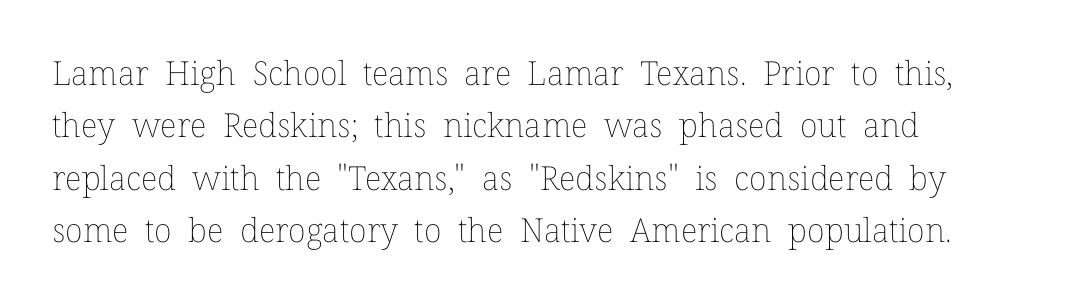
Q: Is the text bold? A: No.
Q: Is the text italic (slanted)? A: No, it is upright.
Q: Is the text underlined? A: No.
Q: Is the spacing between letters normal or unusually wide? A: Normal.
Q: Is the spacing between lines tight, normal or loose? A: Normal.
Q: Width (condensed, normal, or wide)? A: Normal.
Q: Stroke contrast? A: Low.
Q: x-height? A: Medium.
Q: Monospaced? A: No.
